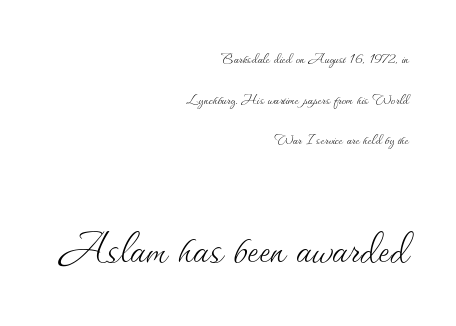
Q: Is the text bold? A: No.
Q: Is the text italic (slanted)? A: Yes.
Q: Is the text underlined? A: No.
Q: How is the paragraph aligned? A: Right-aligned.
Q: Is the spacing between letters normal or unusually wide? A: Normal.
Q: Is the spacing between lines tight, normal or loose? A: Loose.
Q: Which block of text is set in a larger size, the first (top) or the second (bottom)? A: The second (bottom) one.
Q: Width (condensed, normal, or wide)? A: Normal.
Q: Stroke contrast? A: Medium.
Q: x-height? A: Small.
Q: Monospaced? A: No.
